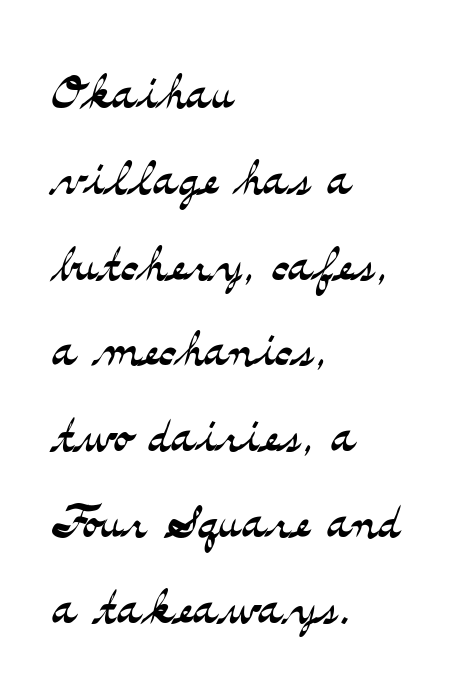
Q: Is the text bold? A: No.
Q: Is the text italic (slanted)? A: Yes.
Q: Is the typeface a serif or a sans-serif typeface? A: Serif.
Q: Is the text underlined? A: No.
Q: How is the paragraph aligned? A: Left-aligned.
Q: Is the spacing between letters normal or unusually wide? A: Normal.
Q: Is the spacing between lines tight, normal or loose? A: Normal.
Q: Width (condensed, normal, or wide)? A: Wide.
Q: Stroke contrast? A: Medium.
Q: x-height? A: Small.
Q: Monospaced? A: No.
